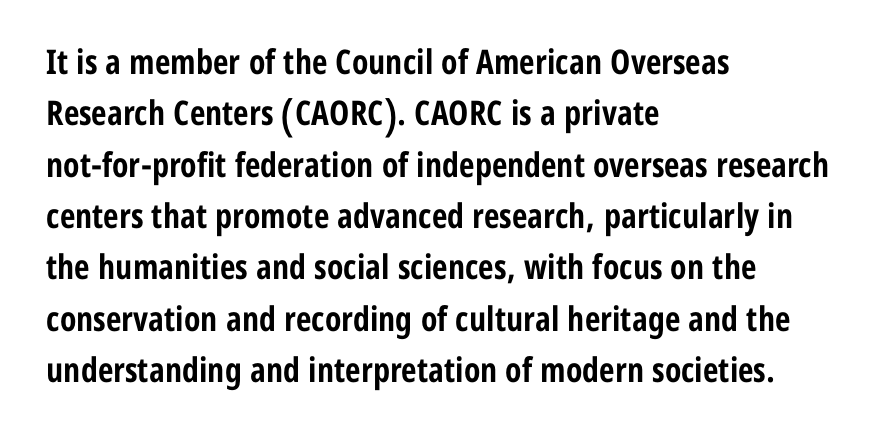
Q: Is the text bold? A: Yes.
Q: Is the text italic (slanted)? A: No, it is upright.
Q: Is the typeface a serif or a sans-serif typeface? A: Sans-serif.
Q: Is the text underlined? A: No.
Q: How is the paragraph aligned? A: Left-aligned.
Q: Is the spacing between letters normal or unusually wide? A: Normal.
Q: Is the spacing between lines tight, normal or loose? A: Normal.
Q: Width (condensed, normal, or wide)? A: Condensed.
Q: Stroke contrast? A: Low.
Q: x-height? A: Medium.
Q: Monospaced? A: No.
